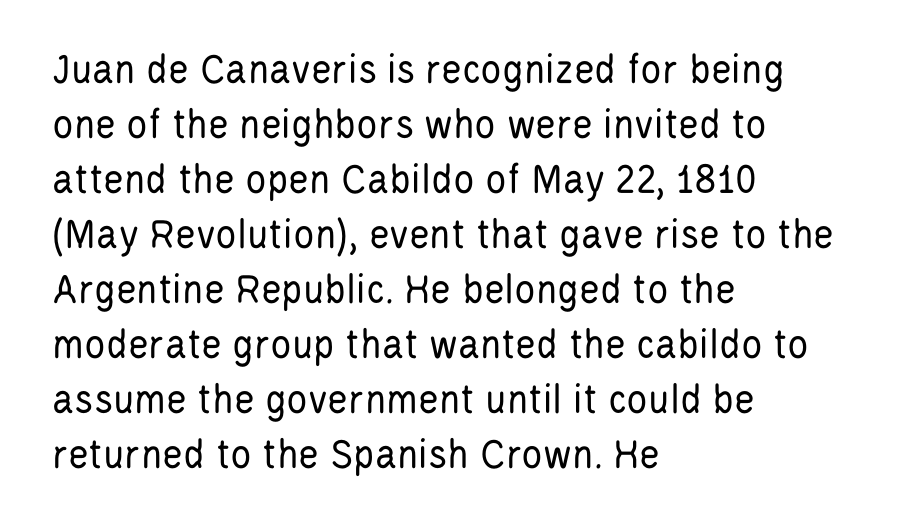
{"serif": "no", "italic": "no", "bold": "no", "weight": "regular", "width": "condensed", "stroke_contrast": "low", "x_height": "large", "monospaced": "no", "underline": "no", "align": "left", "line_spacing": "normal", "line_spacing_ratio": 1.25, "letter_spacing": "normal", "letter_spacing_em": 0.0, "glyph_px": 44}
